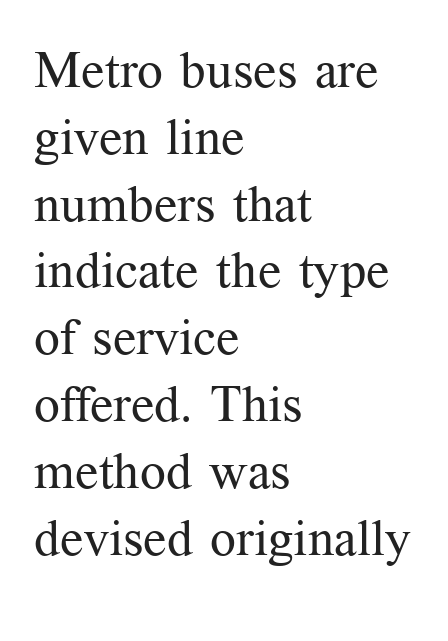
You could not count columns in this text — the font is proportionally spaced. One glance says typical: line gaps are just what's usual. The text was rendered using a seriffed face with decorative stroke endings. Casual observation: everything's shoved over to the left. Tracking value appears to be zero — textbook default spacing.
